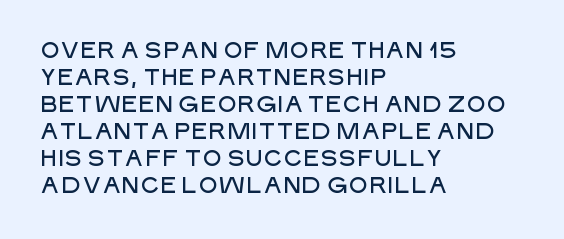
Q: Is the text italic (slanted)? A: No, it is upright.
Q: Is the text underlined? A: No.
Q: How is the paragraph aligned? A: Left-aligned.
Q: Is the spacing between letters normal or unusually wide? A: Normal.
